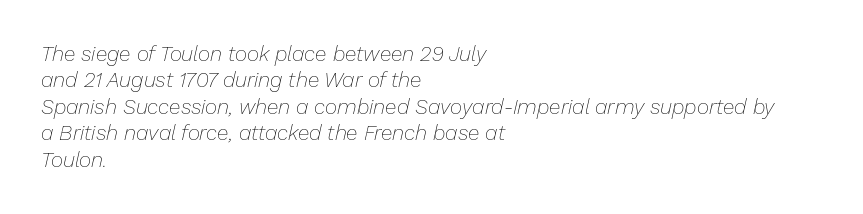
{"italic": "yes", "lean": "right", "slant_degrees": 13, "bold": "no", "underline": "no", "align": "left", "line_spacing": "normal", "line_spacing_ratio": 1.26, "letter_spacing": "normal", "letter_spacing_em": 0.0, "glyph_px": 21}
